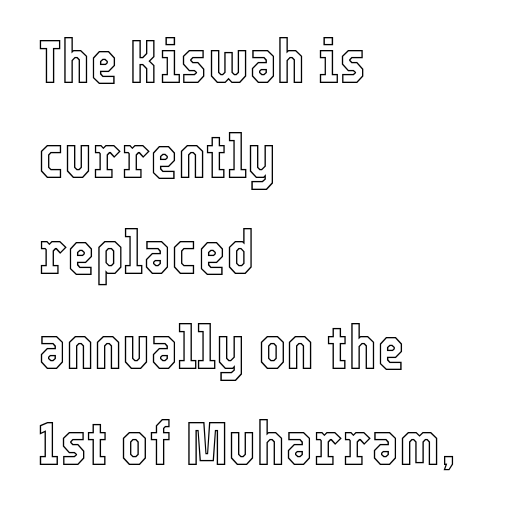
{"italic": "no", "width": "condensed", "x_height": "medium", "monospaced": "no", "underline": "no", "align": "left", "line_spacing": "normal", "line_spacing_ratio": 1.59, "letter_spacing": "normal", "letter_spacing_em": 0.0, "glyph_px": 60}
